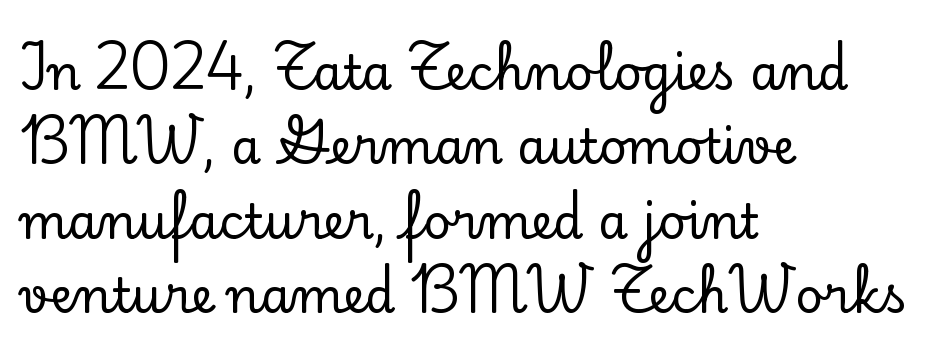
Ordinary non-slanted type is in use. The text was rendered using a seriffed face with decorative stroke endings. Tracking value appears to be zero — textbook default spacing. One-word summary of the alignment: left.
